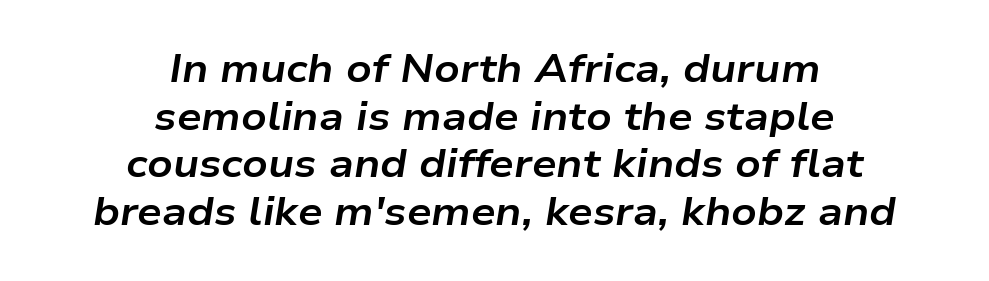
Q: Is the text bold? A: Yes.
Q: Is the text italic (slanted)? A: Yes, it leans right by about 9 degrees.
Q: Is the text underlined? A: No.
Q: How is the paragraph aligned? A: Centered.
Q: Is the spacing between letters normal or unusually wide? A: Normal.
Q: Width (condensed, normal, or wide)? A: Wide.
Q: Stroke contrast? A: Low.
Q: x-height? A: Medium.
Q: Monospaced? A: No.
